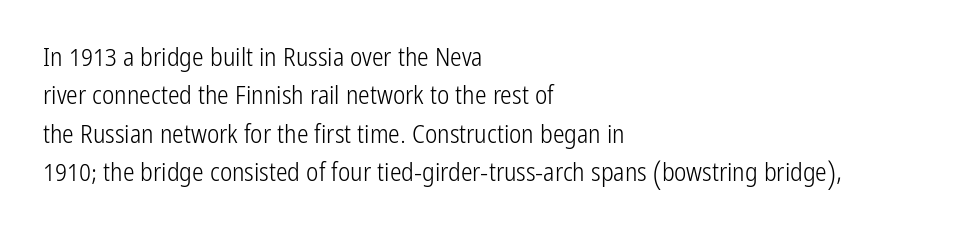
Q: Is the text bold? A: No.
Q: Is the text italic (slanted)? A: No, it is upright.
Q: Is the text underlined? A: No.
Q: How is the paragraph aligned? A: Left-aligned.
Q: Is the spacing between letters normal or unusually wide? A: Normal.
Q: Is the spacing between lines tight, normal or loose? A: Normal.
